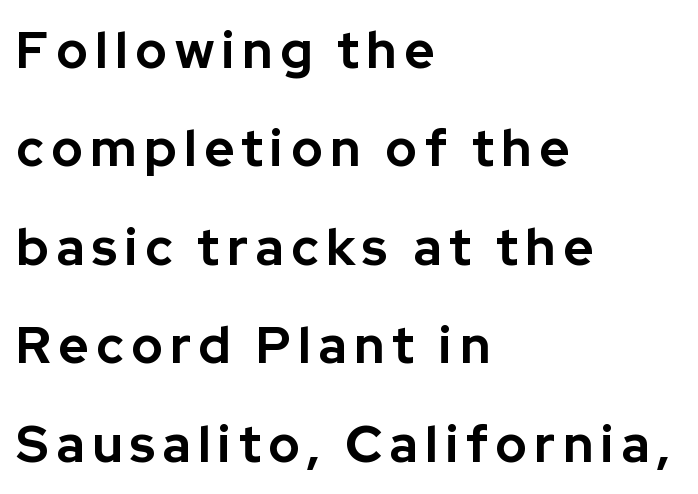
These lines stand farther apart than default settings would place them. Nothing sits at the stroke ends, so this counts as sans-serif. The paragraph shown leans on its left margin. The font is running at its bold setting. The letters advance in unequal steps, a hallmark of proportional type. Clear beneath every line of the passage.
